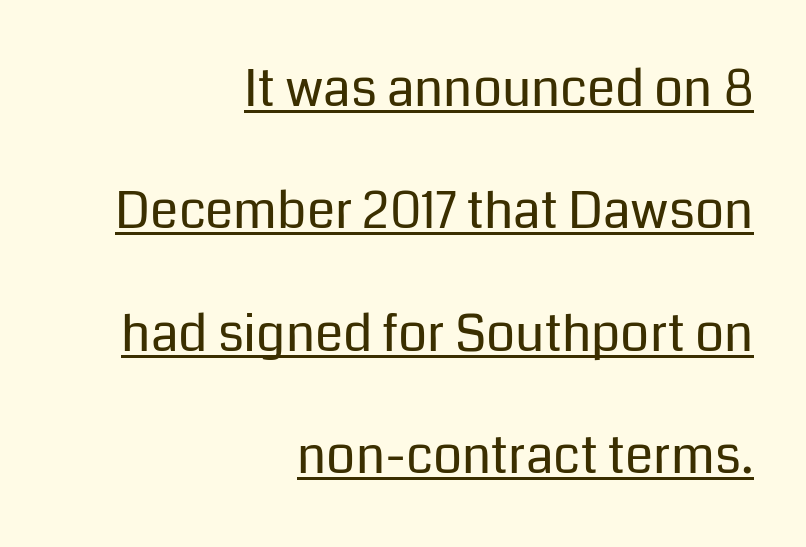
Stems here are at most as thick as an everyday book face. The block of text is sparse from top to bottom, with ample space between rows. Nobody touched the tracking dial on this one. The rendering uses natural spacing where letterforms have individual widths.
